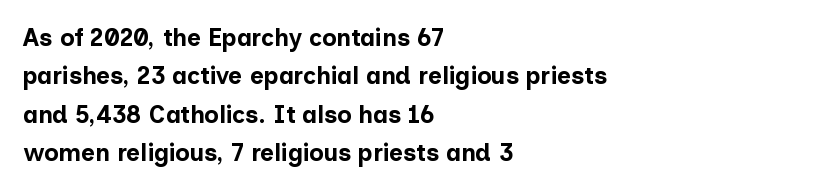
The image shows 24 px bold type, upright; set left-aligned, normal line spacing (1.6x), normal letter spacing, not underlined.
